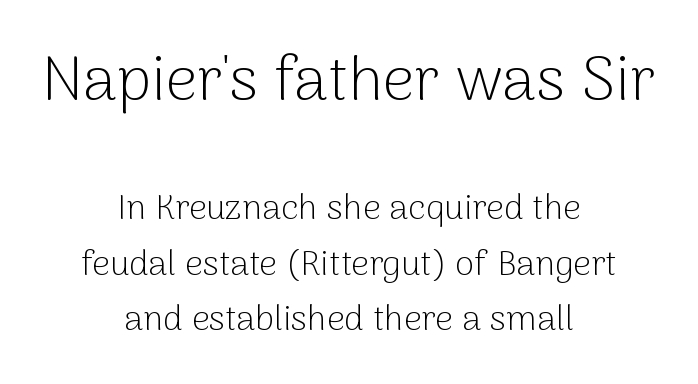
{"serif": "no", "italic": "no", "bold": "no", "weight": "light", "width": "normal", "stroke_contrast": "low", "x_height": "medium", "monospaced": "no", "underline": "no", "align": "center", "line_spacing": "normal", "line_spacing_ratio": 1.59, "letter_spacing": "normal", "letter_spacing_em": 0.0, "larger_block": "first", "size_ratio": 1.77, "glyph_px": 62}
